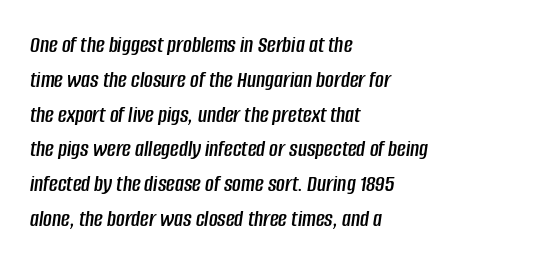
Honestly, the letter spacing is just normal — you wouldn't notice it. Summary of vertical rhythm: regular, with standard interline spacing. The words here are not underlined. Notice how the passage keeps a crisp vertical edge on the left only.
